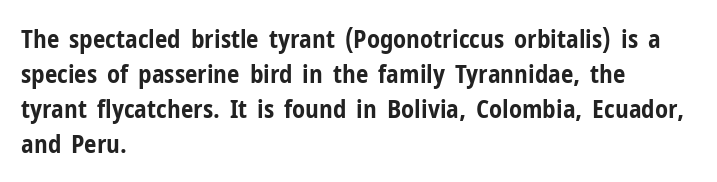
{"italic": "no", "bold": "yes", "underline": "no", "align": "left", "line_spacing": "normal", "line_spacing_ratio": 1.4, "letter_spacing": "normal", "letter_spacing_em": 0.0, "glyph_px": 25}
